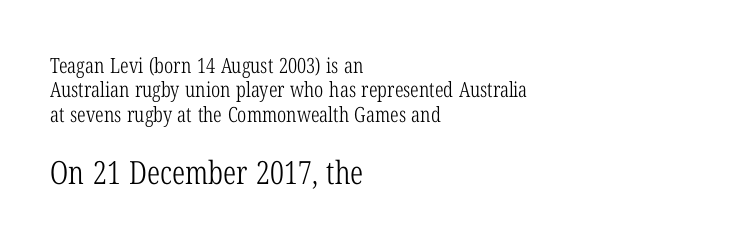
Tall strokes in this sample are plumb rather than angled. Note the varied advance widths — an 'i' is clearly narrower than an 'm'. Counters stay open thanks to moderate or lighter strokes. The horizontal fit of the characters is conventional and even.
